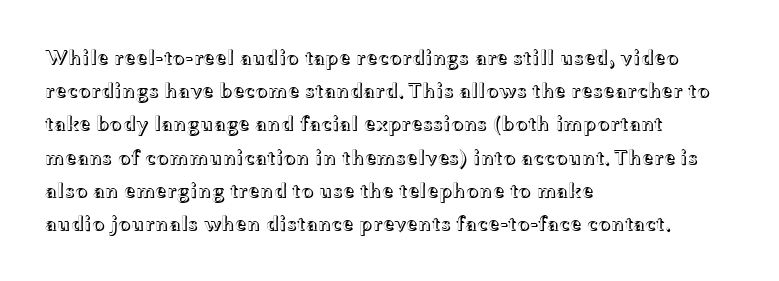
{"italic": "no", "underline": "no", "align": "left", "line_spacing": "normal", "line_spacing_ratio": 1.58, "letter_spacing": "normal", "letter_spacing_em": 0.0, "glyph_px": 21}
